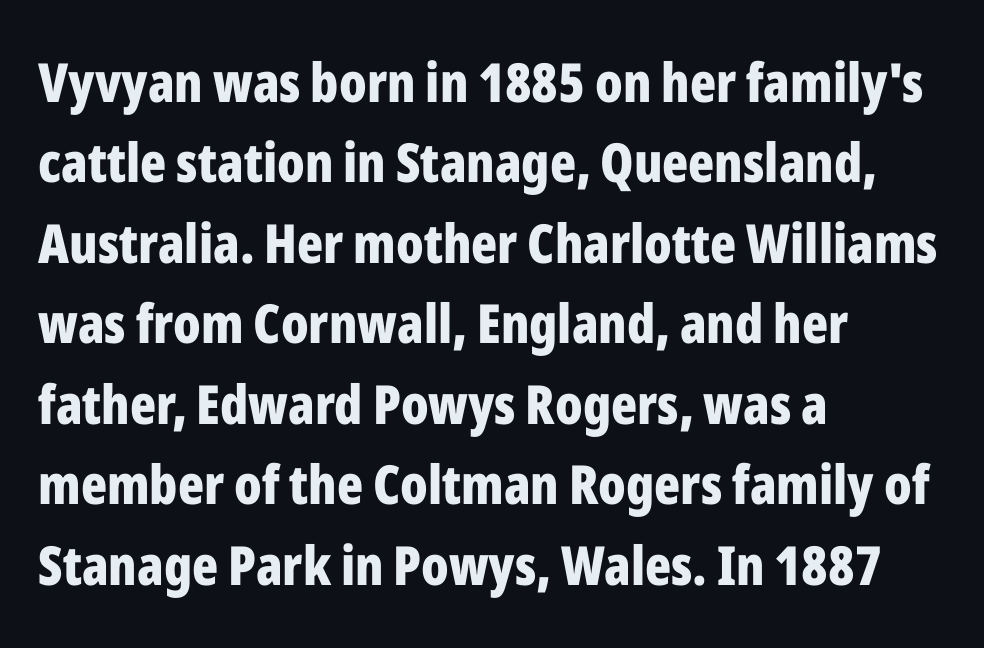
Teacher's note: observe the even left margin — that is flush-left alignment. Beneath every word, the page is bare. The font family rendered here belongs to the sans-serif group. The block of text has a typical density, with ordinary space between rows. Compared with an ordinary text face, these strokes are far heavier — a full bold. Honestly, the letter spacing is just normal — you wouldn't notice it.
